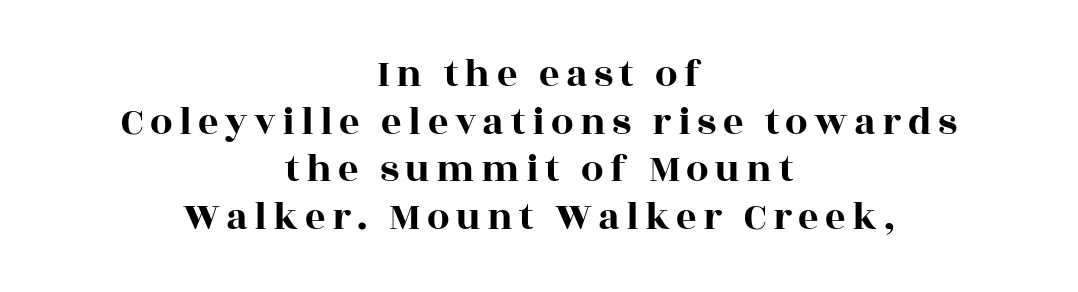
{"serif": "yes", "italic": "no", "width": "wide", "x_height": "large", "monospaced": "no", "underline": "no", "align": "center", "line_spacing_ratio": 1.19, "glyph_px": 40}
